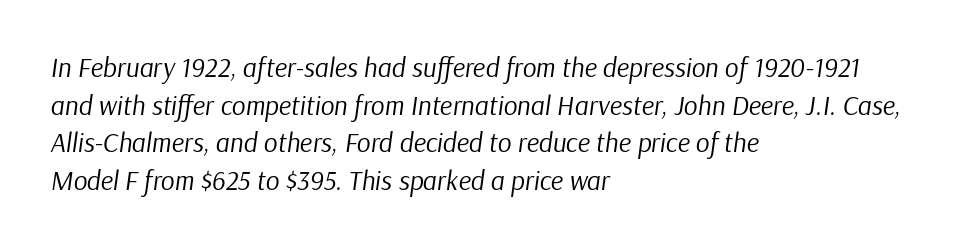
Q: Is the text bold? A: No.
Q: Is the text italic (slanted)? A: Yes, it leans right by about 9 degrees.
Q: Is the text underlined? A: No.
Q: How is the paragraph aligned? A: Left-aligned.
Q: Is the spacing between letters normal or unusually wide? A: Normal.
Q: Is the spacing between lines tight, normal or loose? A: Normal.
